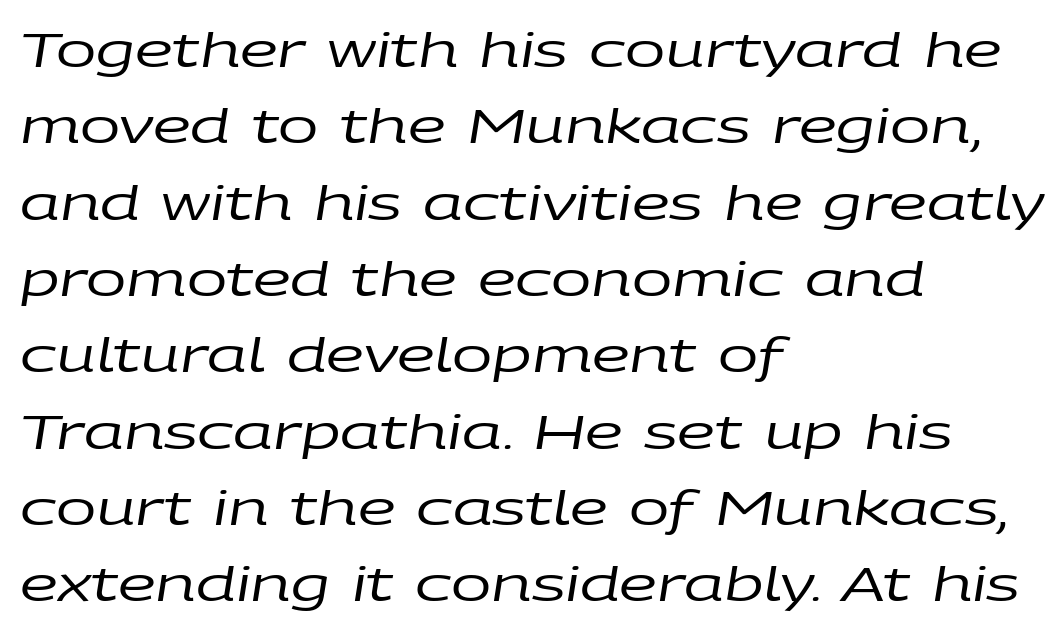
Q: Is the text bold? A: No.
Q: Is the text italic (slanted)? A: Yes, it leans right by about 9 degrees.
Q: Is the text underlined? A: No.
Q: How is the paragraph aligned? A: Left-aligned.
Q: Is the spacing between letters normal or unusually wide? A: Normal.
Q: Is the spacing between lines tight, normal or loose? A: Normal.
Q: Width (condensed, normal, or wide)? A: Wide.
Q: Stroke contrast? A: Low.
Q: x-height? A: Large.
Q: Monospaced? A: No.
